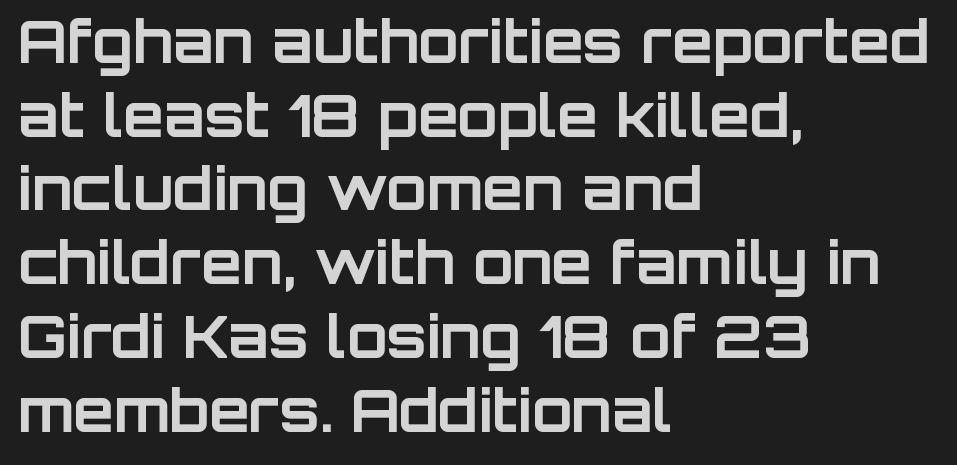
These lines were composed using upright roman letters. Typographically, this falls in the sans-serif category. The passage is arranged the way most books set body copy — flush left. Honestly, there is no underline to notice here at all. The line-height multiplier appears to be the usual default.
